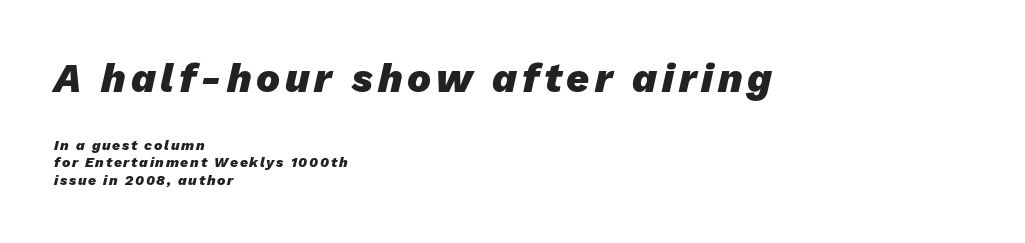
Look at the stroke-to-counter ratio: heavy, a bold. Italic: yes, the glyphs are oblique. Short and long lines alike share a common starting point at left. Here the first block reads like a headline and the second like body copy. Proportional: the letters do not fall into vertical columns. The space directly below the letters is spotless.
